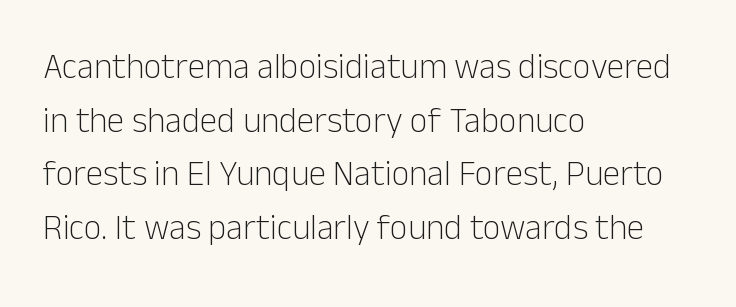
The image shows 35 px light sans-serif type, upright; set left-aligned, normal line spacing (1.53x), normal letter spacing, not underlined; low stroke contrast and a medium x-height.
